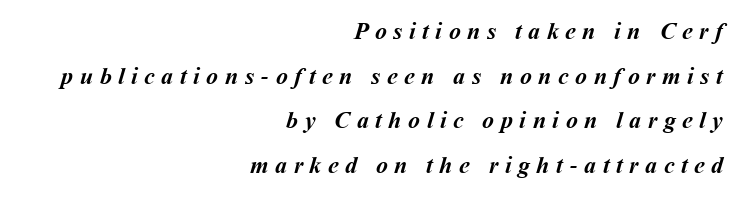
The image shows 24 px bold type; set right-aligned, line spacing 1.86x, unusually wide letter spacing (+0.27 em), not underlined.
